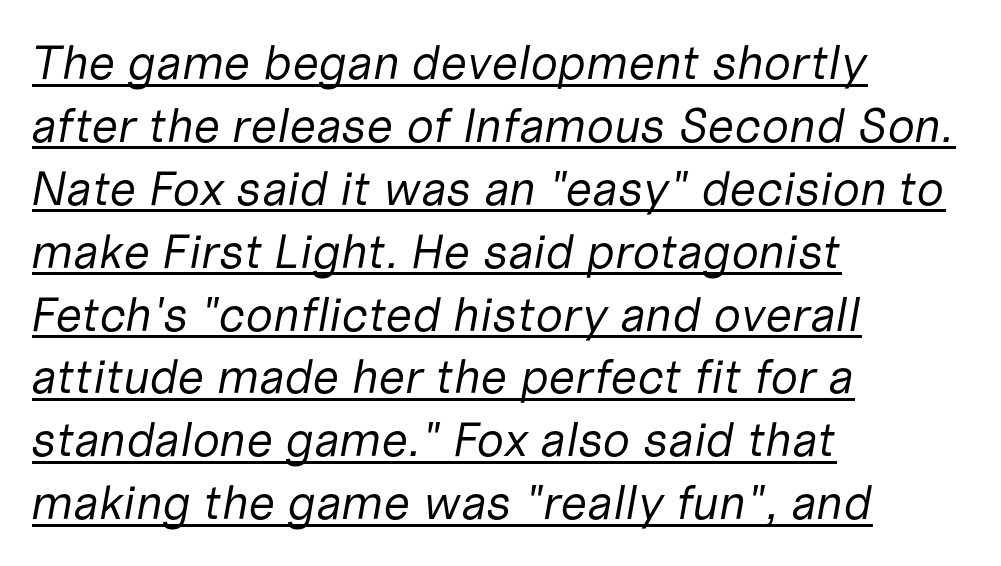
Q: Is the text bold? A: No.
Q: Is the text italic (slanted)? A: Yes, it leans right by about 10 degrees.
Q: Is the text underlined? A: Yes.
Q: How is the paragraph aligned? A: Left-aligned.
Q: Is the spacing between letters normal or unusually wide? A: Normal.
Q: Is the spacing between lines tight, normal or loose? A: Normal.
Q: Width (condensed, normal, or wide)? A: Normal.
Q: Stroke contrast? A: Low.
Q: x-height? A: Medium.
Q: Monospaced? A: No.
